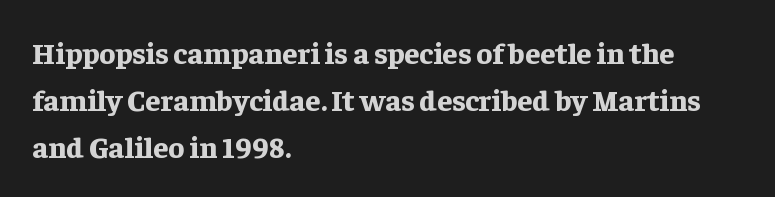
The image shows 30 px bold serif type, upright; set left-aligned, normal line spacing (1.56x), normal letter spacing, not underlined; low stroke contrast and a medium x-height.
